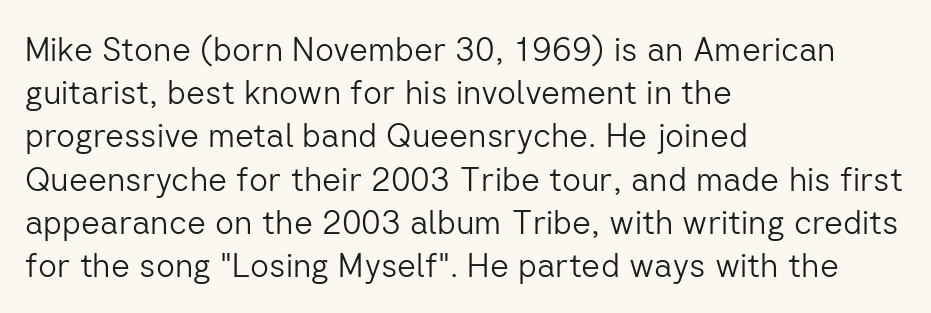
Q: Is the text bold? A: No.
Q: Is the text italic (slanted)? A: No, it is upright.
Q: Is the typeface a serif or a sans-serif typeface? A: Sans-serif.
Q: Is the text underlined? A: No.
Q: How is the paragraph aligned? A: Left-aligned.
Q: Is the spacing between letters normal or unusually wide? A: Normal.
Q: Is the spacing between lines tight, normal or loose? A: Normal.
Q: Width (condensed, normal, or wide)? A: Normal.
Q: Stroke contrast? A: Low.
Q: x-height? A: Medium.
Q: Monospaced? A: No.
